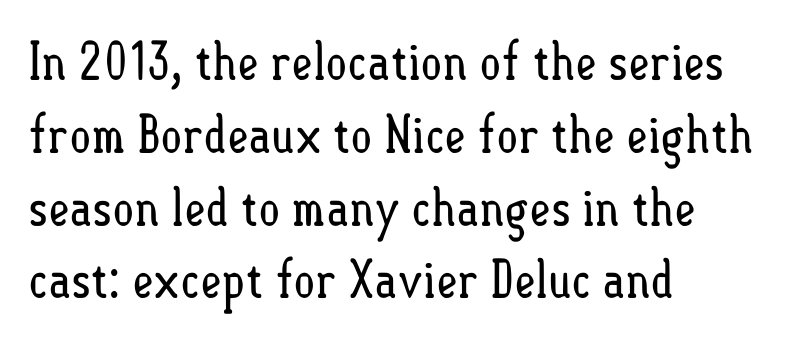
{"italic": "no", "bold": "no", "weight": "regular", "width": "condensed", "stroke_contrast": "low", "x_height": "small", "monospaced": "no", "underline": "no", "align": "left", "line_spacing": "normal", "line_spacing_ratio": 1.4, "letter_spacing": "normal", "letter_spacing_em": 0.0, "glyph_px": 52}
